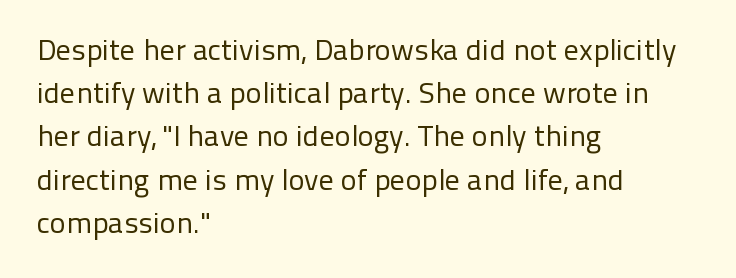
Q: Is the text bold? A: No.
Q: Is the text italic (slanted)? A: No, it is upright.
Q: Is the typeface a serif or a sans-serif typeface? A: Sans-serif.
Q: Is the text underlined? A: No.
Q: How is the paragraph aligned? A: Left-aligned.
Q: Is the spacing between letters normal or unusually wide? A: Normal.
Q: Is the spacing between lines tight, normal or loose? A: Normal.
Q: Width (condensed, normal, or wide)? A: Normal.
Q: Stroke contrast? A: Low.
Q: x-height? A: Medium.
Q: Monospaced? A: No.
